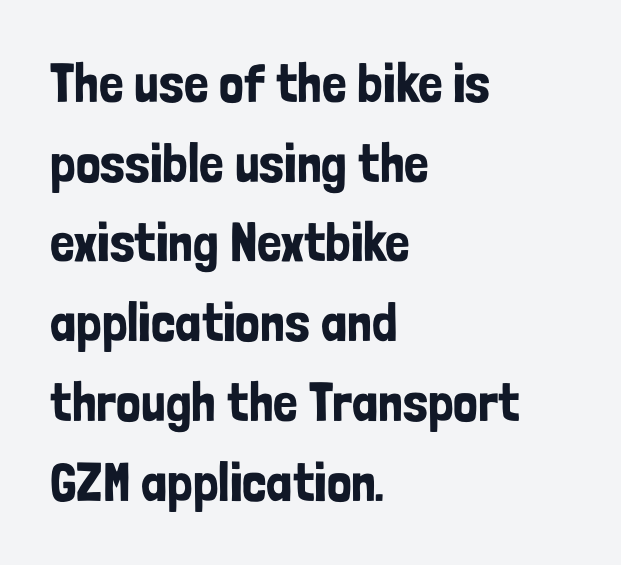
The image shows 55 px condensed sans-serif type, upright; set left-aligned, normal line spacing (1.45x), normal letter spacing, not underlined; low stroke contrast and a medium x-height.
